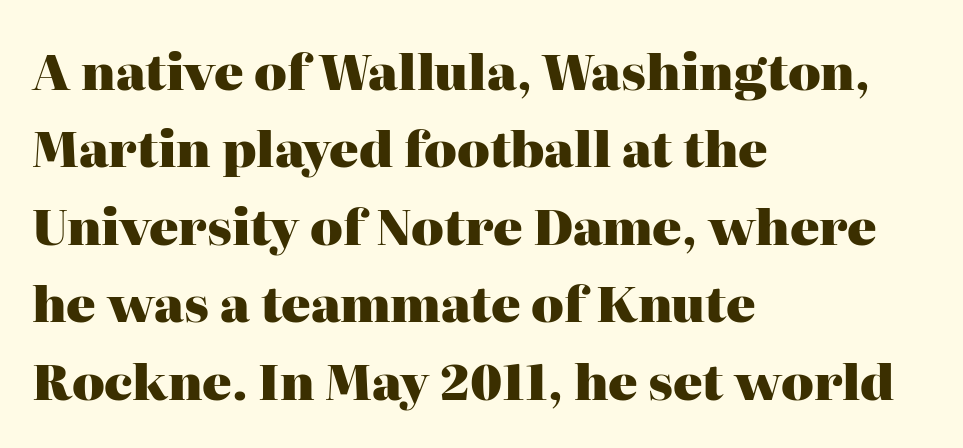
Q: Is the text bold? A: Yes.
Q: Is the text italic (slanted)? A: No, it is upright.
Q: Is the typeface a serif or a sans-serif typeface? A: Serif.
Q: Is the text underlined? A: No.
Q: How is the paragraph aligned? A: Left-aligned.
Q: Is the spacing between letters normal or unusually wide? A: Normal.
Q: Is the spacing between lines tight, normal or loose? A: Normal.
Q: Width (condensed, normal, or wide)? A: Normal.
Q: Stroke contrast? A: High.
Q: x-height? A: Medium.
Q: Monospaced? A: No.
